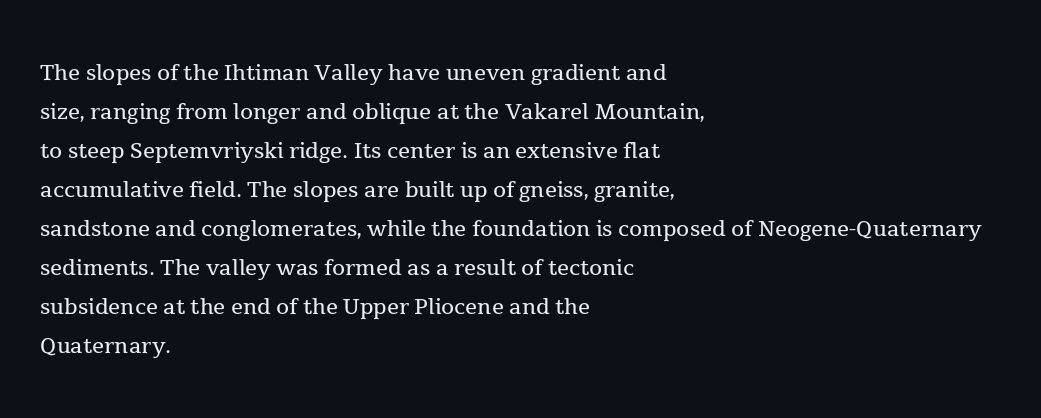
The image shows 30 px regular-weight serif type, upright; set left-aligned, normal line spacing (1.3x), normal letter spacing, not underlined; a medium x-height.
